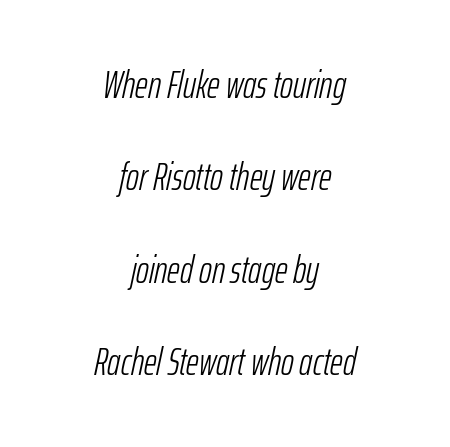
Q: Is the text bold? A: No.
Q: Is the text italic (slanted)? A: Yes, it leans right by about 12 degrees.
Q: Is the text underlined? A: No.
Q: How is the paragraph aligned? A: Centered.
Q: Is the spacing between letters normal or unusually wide? A: Normal.
Q: Is the spacing between lines tight, normal or loose? A: Loose.
Q: Width (condensed, normal, or wide)? A: Condensed.
Q: Stroke contrast? A: Low.
Q: x-height? A: Medium.
Q: Monospaced? A: No.
